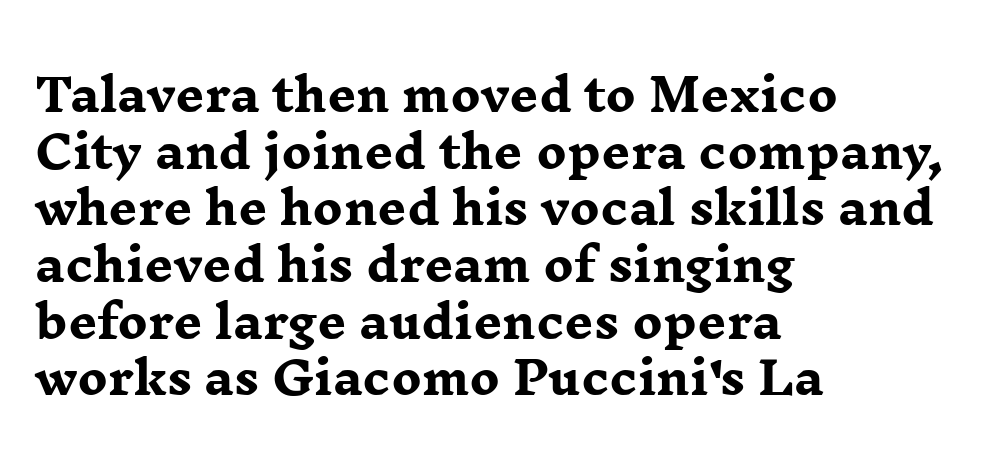
Q: Is the text bold? A: Yes.
Q: Is the text italic (slanted)? A: No, it is upright.
Q: Is the typeface a serif or a sans-serif typeface? A: Serif.
Q: Is the text underlined? A: No.
Q: How is the paragraph aligned? A: Left-aligned.
Q: Is the spacing between letters normal or unusually wide? A: Normal.
Q: Is the spacing between lines tight, normal or loose? A: Normal.
Q: Width (condensed, normal, or wide)? A: Wide.
Q: Stroke contrast? A: Low.
Q: x-height? A: Medium.
Q: Monospaced? A: No.
